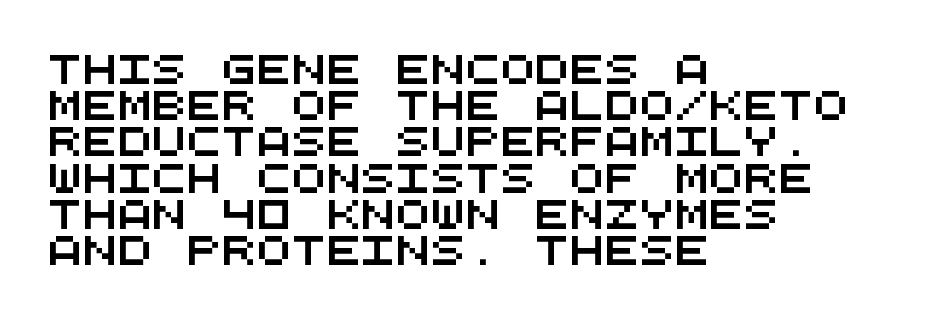
Students, observe: this is what conventionally led text looks like. All the whitespace from short lines collects on the right. Grotesque or geometric, the face here clearly has no serifs. Has an underline been added? It has not. You could count columns in this text — the font is strictly monospaced.
